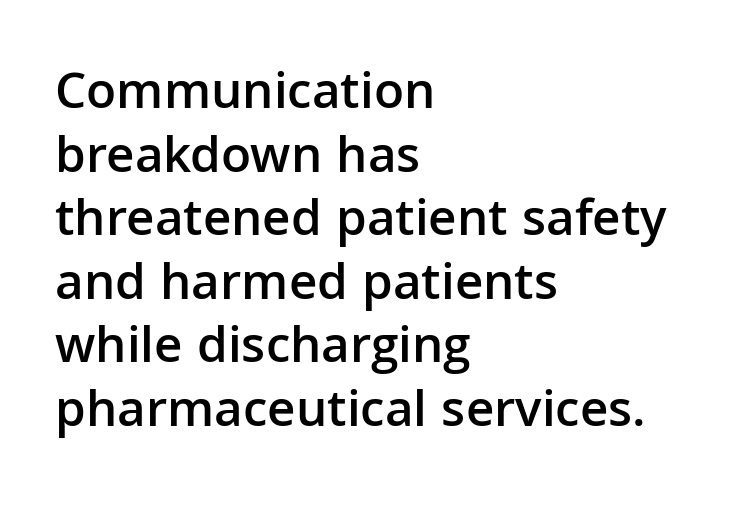
The image shows 53 px semibold sans-serif type, upright; set left-aligned, line spacing 1.2x, normal letter spacing, not underlined; low stroke contrast and a medium x-height.
